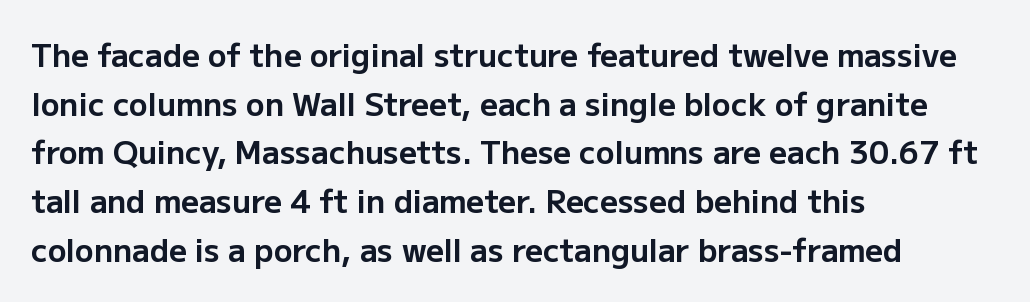
Q: Is the text bold? A: Yes.
Q: Is the text italic (slanted)? A: No, it is upright.
Q: Is the typeface a serif or a sans-serif typeface? A: Sans-serif.
Q: Is the text underlined? A: No.
Q: How is the paragraph aligned? A: Left-aligned.
Q: Is the spacing between letters normal or unusually wide? A: Normal.
Q: Is the spacing between lines tight, normal or loose? A: Normal.
Q: Width (condensed, normal, or wide)? A: Normal.
Q: Stroke contrast? A: Low.
Q: x-height? A: Medium.
Q: Monospaced? A: No.
